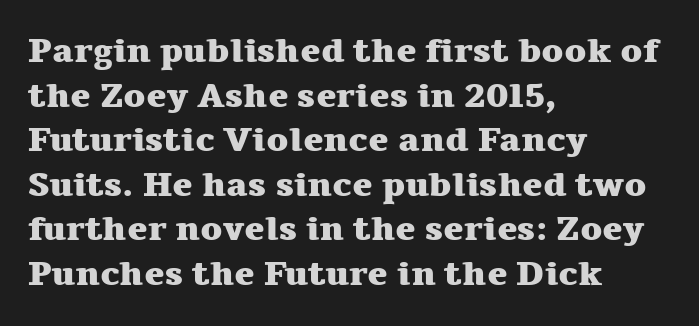
The image shows 34 px heavy, wide serif type, upright; set left-aligned, normal line spacing (1.31x), normal letter spacing, not underlined; medium stroke contrast and a medium x-height.
